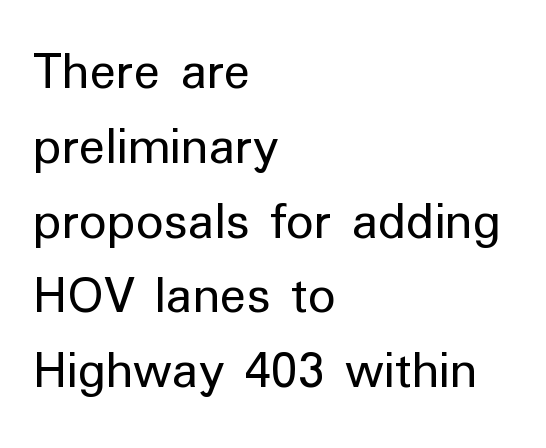
Each letter keeps its own natural width here, so spacing adapts to shape. Descender tails drop into unmarked territory. The paragraph shown leans on its left margin. On a weight scale, this lands at 450 or below.
